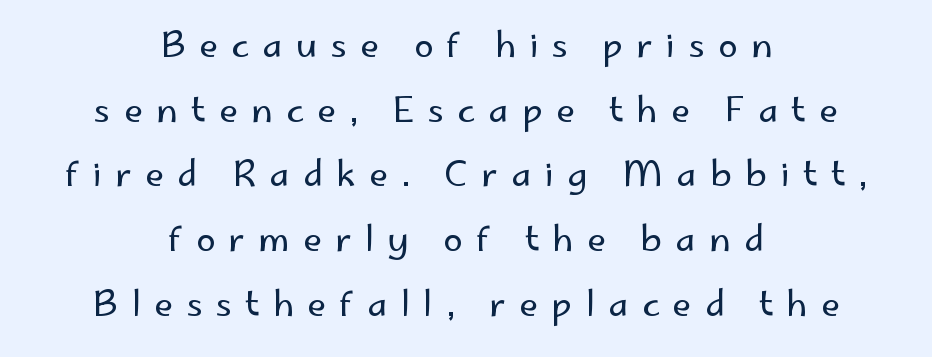
Spacing between characters has been opened up far beyond the box default. Where is the straight margin? There isn't one; the lines are centered. Is the type heavy? It reads as light-to-regular instead. The rendering shows plain stroke endings on the letterforms — a sans-serif design.
